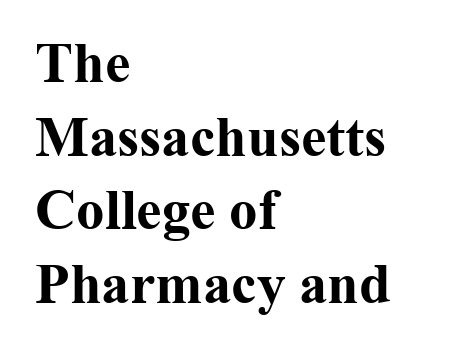
{"serif": "yes", "italic": "no", "bold": "yes", "weight": "bold", "width": "normal", "stroke_contrast": "medium", "x_height": "medium", "monospaced": "no", "underline": "no", "align": "left", "line_spacing": "normal", "line_spacing_ratio": 1.29, "letter_spacing": "normal", "letter_spacing_em": 0.0, "glyph_px": 57}
